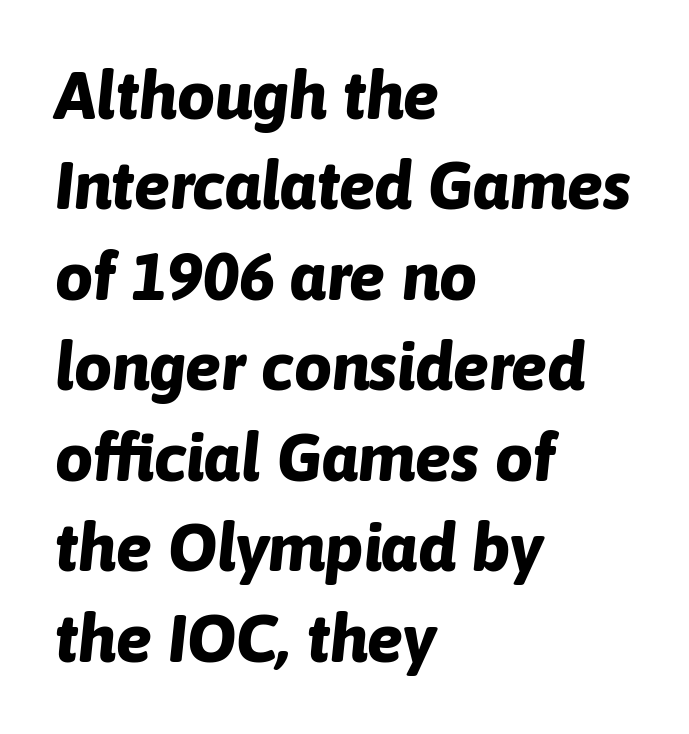
Type without underlining. In terms of posture, this sample is oblique. These lines carry a lot of weight — the face is fully bold. Here the designer chose a conventional face with non-uniform glyph widths. You could call the tracking neutral — neither tight nor loose.
